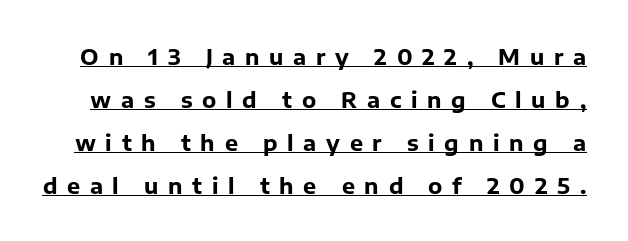
Q: Is the text bold? A: Yes.
Q: Is the text italic (slanted)? A: No, it is upright.
Q: Is the text underlined? A: Yes.
Q: Is the spacing between letters normal or unusually wide? A: Unusually wide.
Q: Is the spacing between lines tight, normal or loose? A: Loose.
